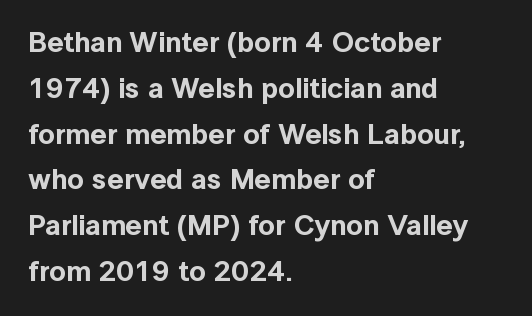
Q: Is the text italic (slanted)? A: No, it is upright.
Q: Is the typeface a serif or a sans-serif typeface? A: Sans-serif.
Q: Is the text underlined? A: No.
Q: How is the paragraph aligned? A: Left-aligned.
Q: Is the spacing between letters normal or unusually wide? A: Normal.
Q: Is the spacing between lines tight, normal or loose? A: Normal.
Q: Width (condensed, normal, or wide)? A: Normal.
Q: x-height? A: Medium.
Q: Monospaced? A: No.
